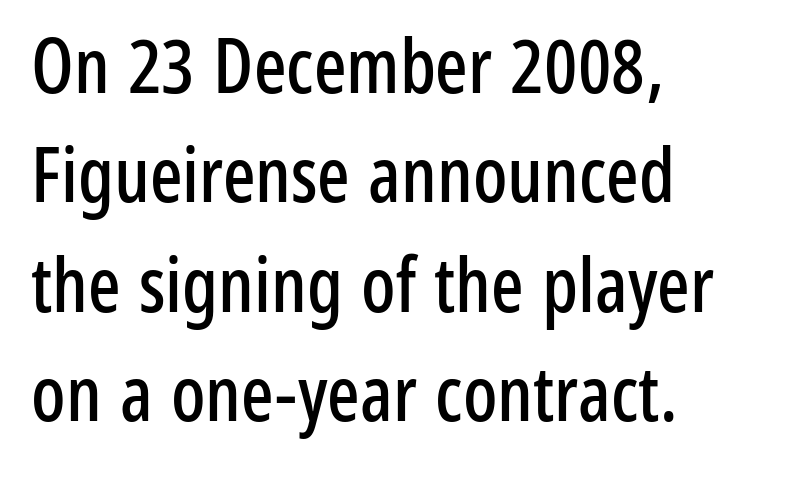
Default kerning and tracking; the words read as compact shapes. Vertical spacing — default. Descender tails drop into unmarked territory. The passage shown is typeset with a sans-serif family. The letters stand upright; this is a roman face.
